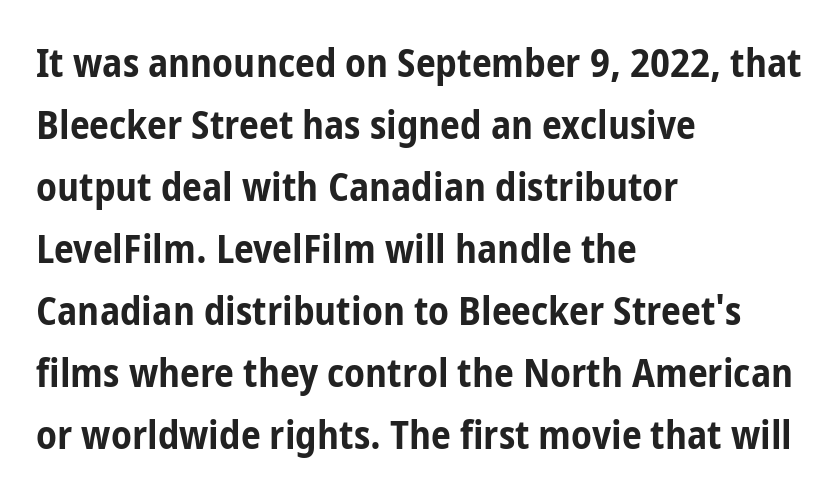
The image shows 40 px bold, condensed sans-serif type, upright; set left-aligned, normal line spacing (1.55x), normal letter spacing, not underlined; low stroke contrast and a medium x-height.
